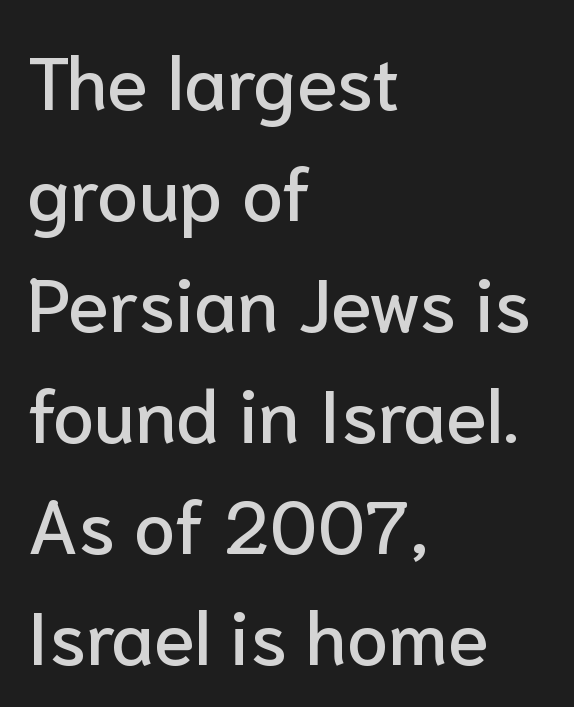
What's the leading like? Ordinary, nothing unusual. You could call the tracking neutral — neither tight nor loose. The rendering uses natural spacing where letterforms have individual widths. Just letters on the line, the space beneath them empty. Notice how the passage keeps a crisp vertical edge on the left only. Unlike italic type, these characters show no tilt at all.
